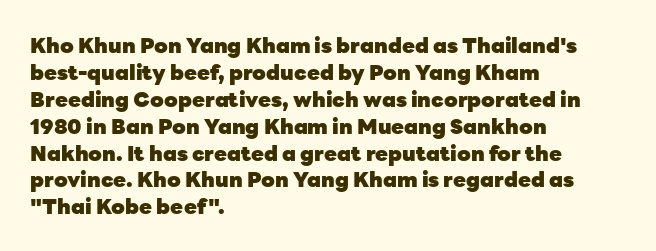
Q: Is the text bold? A: Yes.
Q: Is the text italic (slanted)? A: No, it is upright.
Q: Is the text underlined? A: No.
Q: How is the paragraph aligned? A: Left-aligned.
Q: Is the spacing between letters normal or unusually wide? A: Normal.
Q: Is the spacing between lines tight, normal or loose? A: Normal.
